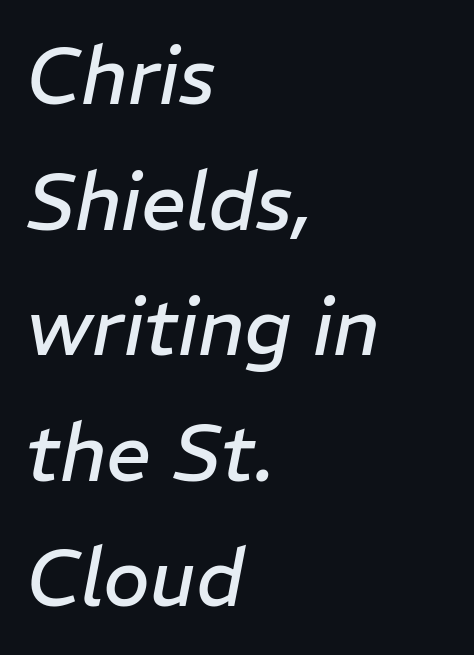
{"italic": "yes", "lean": "right", "slant_degrees": 11, "bold": "no", "weight": "regular", "width": "normal", "stroke_contrast": "low", "x_height": "medium", "monospaced": "no", "underline": "no", "align": "left", "line_spacing": "normal", "line_spacing_ratio": 1.59, "letter_spacing": "normal", "letter_spacing_em": 0.0, "glyph_px": 79}
